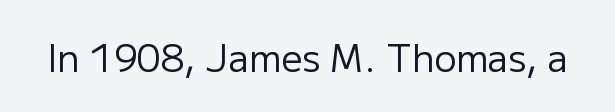
{"serif": "no", "italic": "no", "bold": "no", "weight": "regular", "width": "normal", "stroke_contrast": "low", "x_height": "medium", "monospaced": "no", "underline": "no", "letter_spacing": "normal", "letter_spacing_em": 0.0, "glyph_px": 37}
